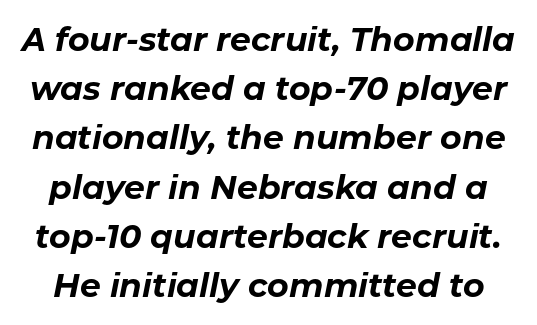
Q: Is the text bold? A: Yes.
Q: Is the text italic (slanted)? A: Yes, it leans right by about 11 degrees.
Q: Is the text underlined? A: No.
Q: Is the spacing between letters normal or unusually wide? A: Normal.
Q: Is the spacing between lines tight, normal or loose? A: Normal.
Q: Width (condensed, normal, or wide)? A: Normal.
Q: Stroke contrast? A: Low.
Q: x-height? A: Medium.
Q: Monospaced? A: No.
